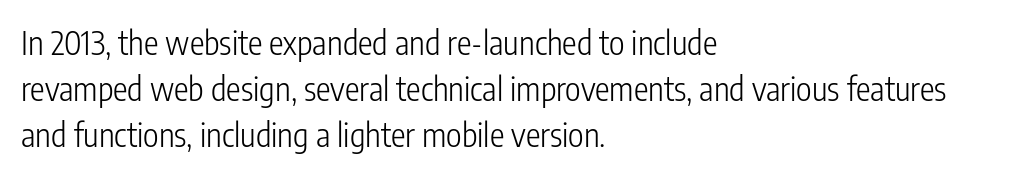
The line texture is even and compact thanks to regular tracking. Compared with typical paragraphs, the rows here are spaced about the same. One-word summary of the alignment: left. You could not count columns in this text — the font is proportionally spaced. These lines are composed in type without serifs. The specimen omits any rule beneath the text block's lines.
